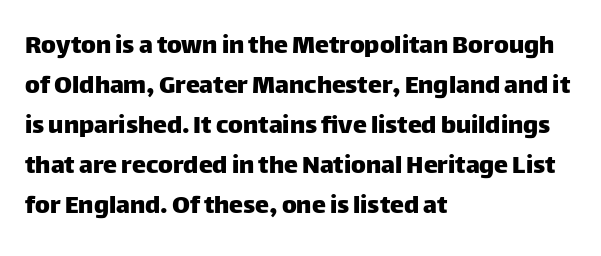
The image shows 28 px sans-serif type, upright; set left-aligned, normal line spacing (1.43x), normal letter spacing, not underlined; low stroke contrast and a large x-height.
